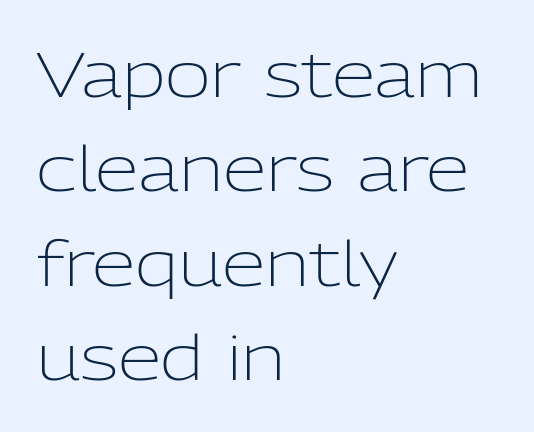
The image shows 63 px light sans-serif type, upright; set left-aligned, normal line spacing (1.5x), normal letter spacing, not underlined; low stroke contrast and a medium x-height.
